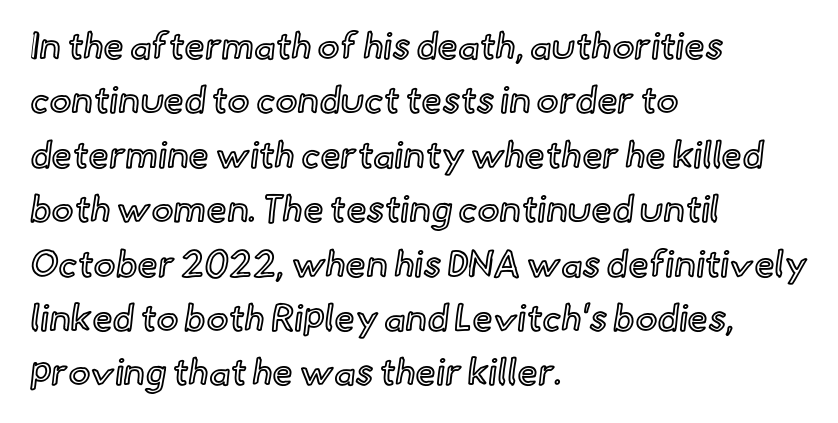
A clean baseline with only descenders dipping below it. Letter spacing: default. If you drew a ruler down the left edge, every line would touch it. Horizontal bands of white between lines are of average thickness. Character widths vary here, with narrow letters taking less room than wide ones.
